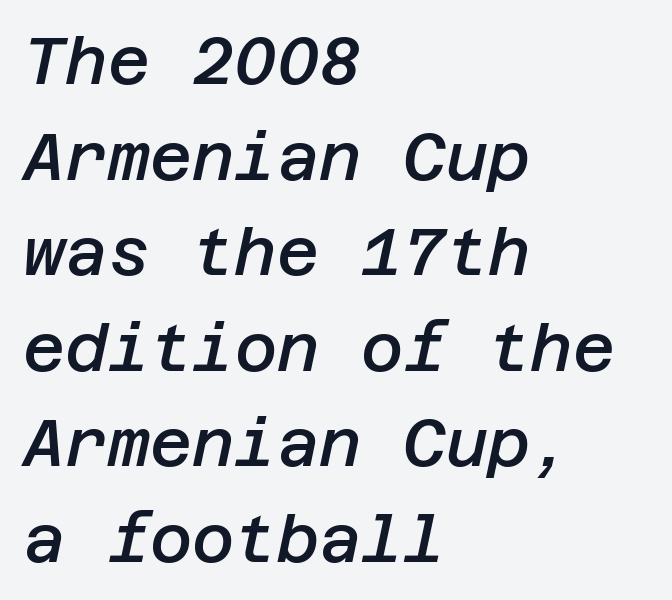
The image shows 65 px semibold type, italic (leaning right); set left-aligned, normal line spacing (1.47x), normal letter spacing, not underlined; low stroke contrast and a large x-height.
